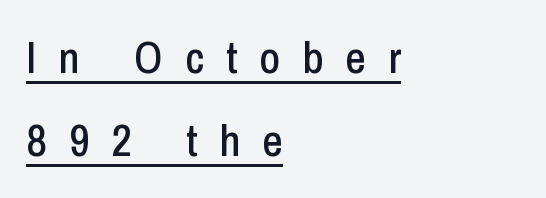
Q: Is the text italic (slanted)? A: No, it is upright.
Q: Is the typeface a serif or a sans-serif typeface? A: Sans-serif.
Q: Is the text underlined? A: Yes.
Q: How is the paragraph aligned? A: Left-aligned.
Q: Is the spacing between letters normal or unusually wide? A: Unusually wide.
Q: Width (condensed, normal, or wide)? A: Condensed.
Q: Stroke contrast? A: Low.
Q: x-height? A: Medium.
Q: Monospaced? A: No.
